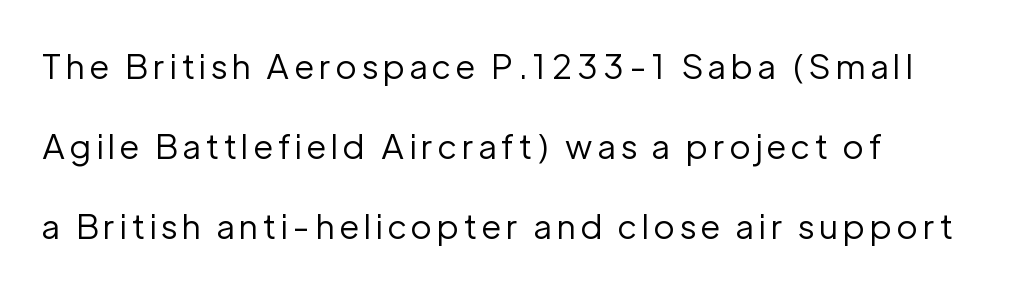
Q: Is the text bold? A: No.
Q: Is the text italic (slanted)? A: No, it is upright.
Q: Is the typeface a serif or a sans-serif typeface? A: Sans-serif.
Q: Is the text underlined? A: No.
Q: Is the spacing between lines tight, normal or loose? A: Loose.
Q: Width (condensed, normal, or wide)? A: Normal.
Q: Stroke contrast? A: Low.
Q: x-height? A: Medium.
Q: Monospaced? A: No.
